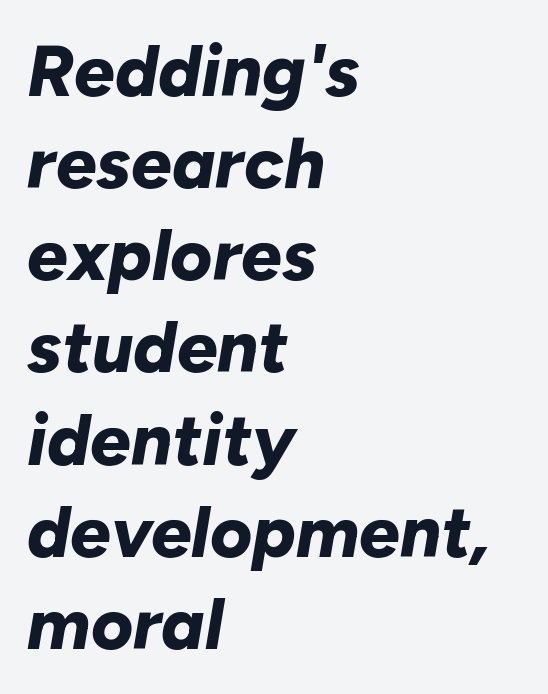
Q: Is the text bold? A: Yes.
Q: Is the text italic (slanted)? A: Yes, it leans right by about 10 degrees.
Q: Is the text underlined? A: No.
Q: How is the paragraph aligned? A: Left-aligned.
Q: Is the spacing between letters normal or unusually wide? A: Normal.
Q: Is the spacing between lines tight, normal or loose? A: Normal.
Q: Width (condensed, normal, or wide)? A: Normal.
Q: Stroke contrast? A: Low.
Q: x-height? A: Medium.
Q: Monospaced? A: No.
